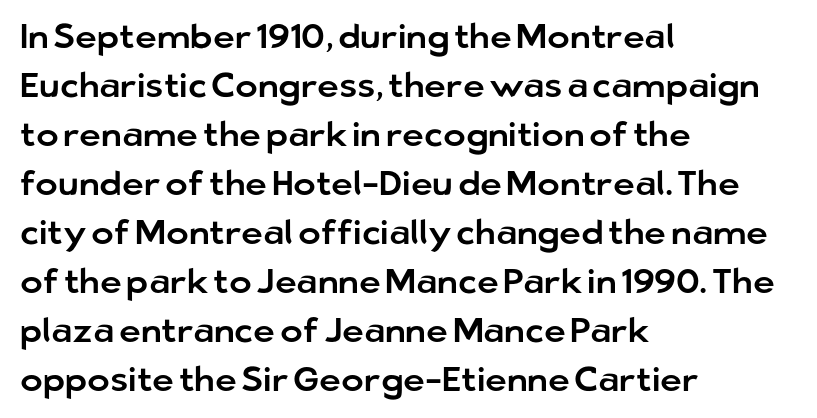
{"serif": "no", "italic": "no", "width": "normal", "stroke_contrast": "low", "x_height": "medium", "monospaced": "no", "underline": "no", "align": "left", "line_spacing": "normal", "line_spacing_ratio": 1.44, "letter_spacing": "normal", "letter_spacing_em": 0.0, "glyph_px": 34}
